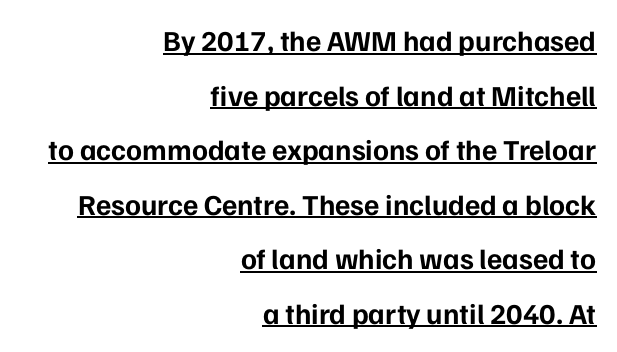
Q: Is the text bold? A: Yes.
Q: Is the text italic (slanted)? A: No, it is upright.
Q: Is the typeface a serif or a sans-serif typeface? A: Sans-serif.
Q: Is the text underlined? A: Yes.
Q: How is the paragraph aligned? A: Right-aligned.
Q: Is the spacing between letters normal or unusually wide? A: Normal.
Q: Width (condensed, normal, or wide)? A: Normal.
Q: Stroke contrast? A: Low.
Q: x-height? A: Medium.
Q: Monospaced? A: No.
